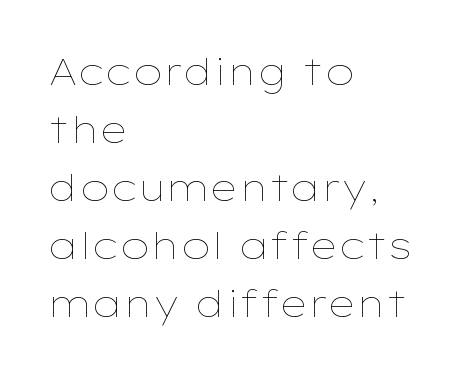
Rows of type keep a routine distance in the vertical direction. Stroke mass is kept to a normal reading level or below. Characters follow at the spacing the type designer built in. Left-aligned paragraph, ragged on the right. The space beneath each line is pristine and unruled. Character widths vary here, with narrow letters taking less room than wide ones.
